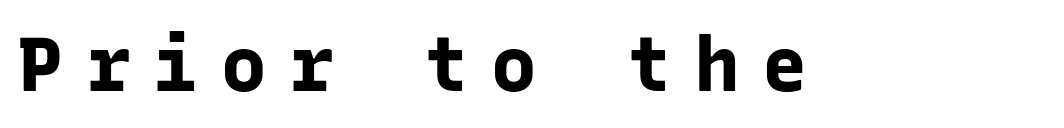
Q: Is the text bold? A: Yes.
Q: Is the text italic (slanted)? A: No, it is upright.
Q: Is the typeface a serif or a sans-serif typeface? A: Sans-serif.
Q: Is the text underlined? A: No.
Q: Is the spacing between letters normal or unusually wide? A: Unusually wide.
Q: Width (condensed, normal, or wide)? A: Normal.
Q: Stroke contrast? A: Low.
Q: x-height? A: Medium.
Q: Monospaced? A: Yes.
